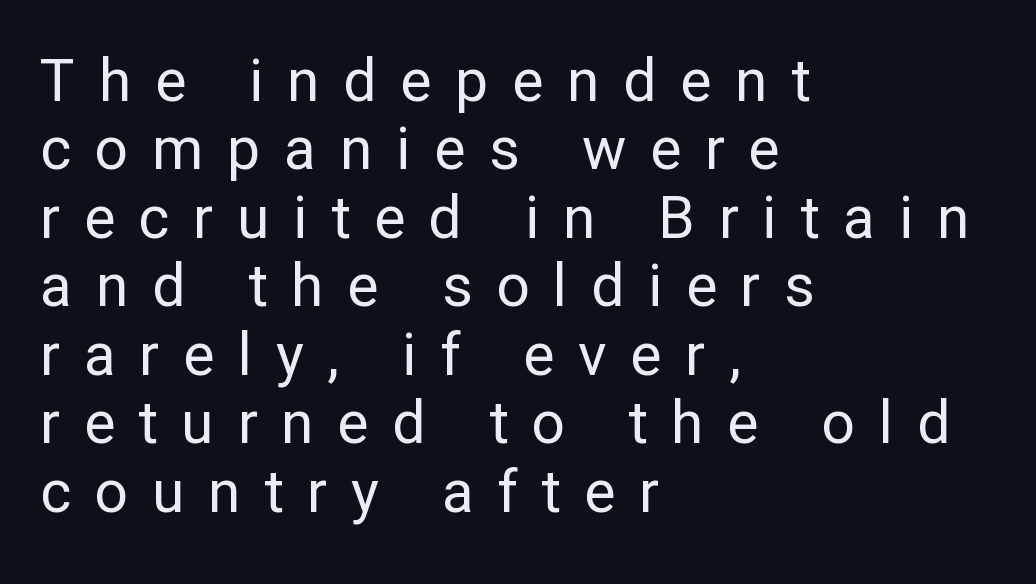
The image shows 59 px regular-weight sans-serif type, upright; set left-aligned, line spacing 1.16x, unusually wide letter spacing (+0.4 em), not underlined; low stroke contrast and a medium x-height.
